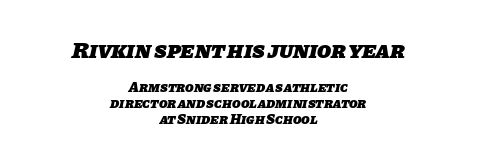
The image shows 23 px bold type; set centered, tight line spacing (1.13x), normal letter spacing, not underlined; the first (top) block is 1.64x larger.
